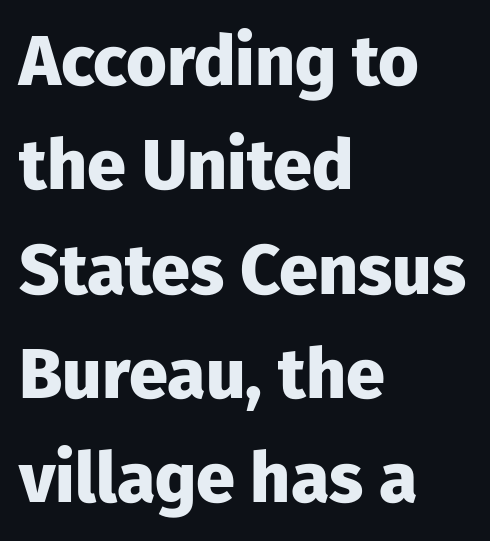
Q: Is the text bold? A: Yes.
Q: Is the text italic (slanted)? A: No, it is upright.
Q: Is the typeface a serif or a sans-serif typeface? A: Sans-serif.
Q: Is the text underlined? A: No.
Q: How is the paragraph aligned? A: Left-aligned.
Q: Is the spacing between letters normal or unusually wide? A: Normal.
Q: Is the spacing between lines tight, normal or loose? A: Normal.
Q: Width (condensed, normal, or wide)? A: Normal.
Q: Stroke contrast? A: Low.
Q: x-height? A: Medium.
Q: Monospaced? A: No.
